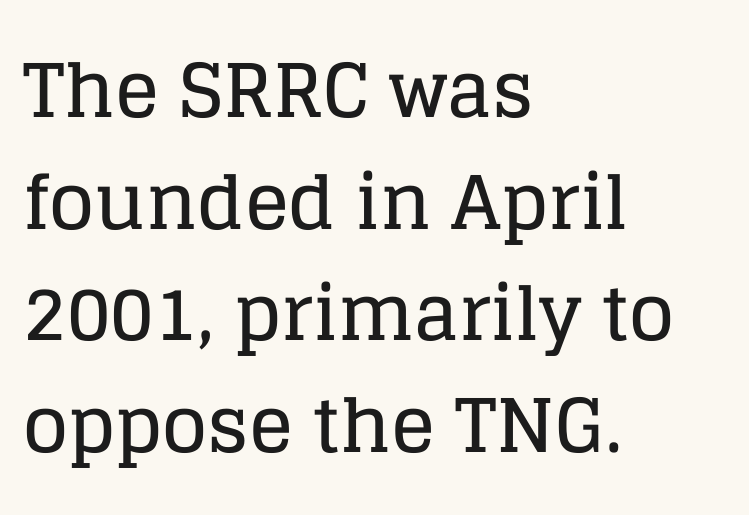
Q: Is the text italic (slanted)? A: No, it is upright.
Q: Is the typeface a serif or a sans-serif typeface? A: Serif.
Q: Is the text underlined? A: No.
Q: How is the paragraph aligned? A: Left-aligned.
Q: Is the spacing between letters normal or unusually wide? A: Normal.
Q: Is the spacing between lines tight, normal or loose? A: Normal.
Q: Width (condensed, normal, or wide)? A: Normal.
Q: Stroke contrast? A: Low.
Q: x-height? A: Large.
Q: Monospaced? A: No.
